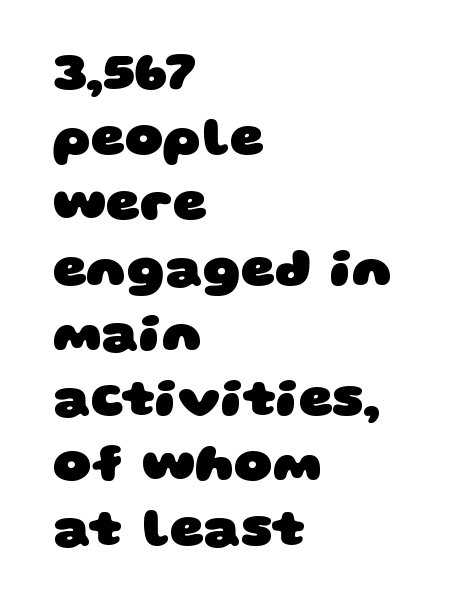
{"serif": "no", "bold": "yes", "weight": "heavy", "width": "wide", "stroke_contrast": "low", "x_height": "large", "monospaced": "no", "underline": "no", "align": "left", "line_spacing_ratio": 1.23, "letter_spacing": "normal", "letter_spacing_em": 0.0, "glyph_px": 53}
